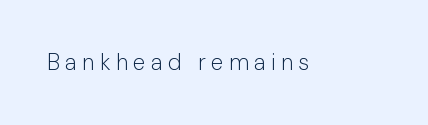
{"italic": "no", "bold": "no", "underline": "no", "letter_spacing": "wide", "letter_spacing_em": 0.23, "glyph_px": 23}
